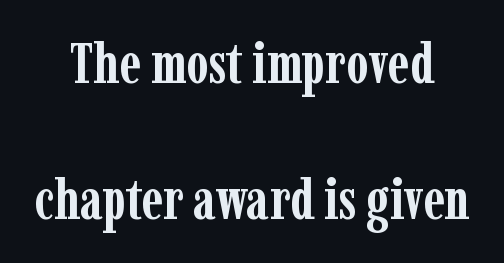
Horizontal alignment here is central, giving a formal, balanced look. Plain, unruled lines of type. Caption: bold face, heavy strokes. The letters carry serifs — small finishing strokes at the ends of their stems. Proportional: the letters do not fall into vertical columns.
